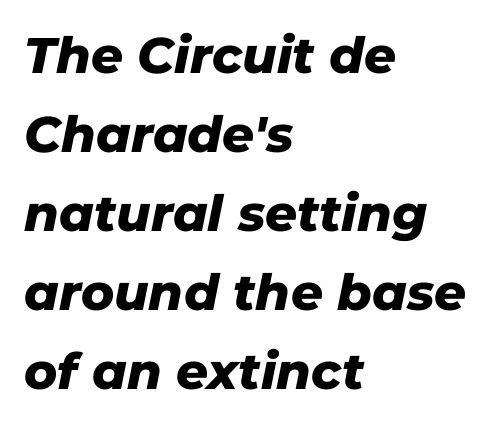
{"italic": "yes", "lean": "right", "slant_degrees": 11, "bold": "yes", "weight": "heavy", "width": "normal", "stroke_contrast": "low", "x_height": "medium", "monospaced": "no", "underline": "no", "align": "left", "line_spacing": "normal", "line_spacing_ratio": 1.58, "letter_spacing": "normal", "letter_spacing_em": 0.0, "glyph_px": 50}
